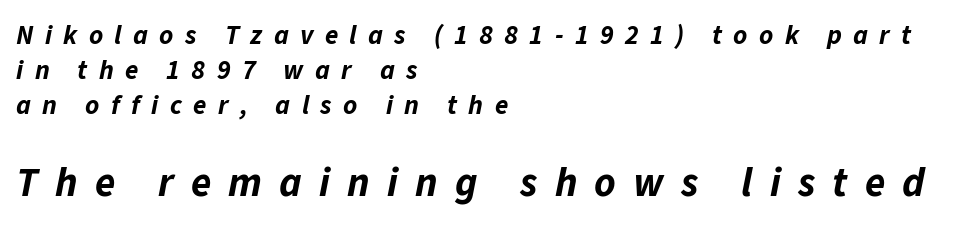
{"italic": "yes", "lean": "right", "slant_degrees": 11, "bold": "yes", "weight": "bold", "width": "normal", "stroke_contrast": "low", "x_height": "medium", "monospaced": "no", "underline": "no", "align": "left", "line_spacing": "normal", "line_spacing_ratio": 1.3, "letter_spacing": "wide", "letter_spacing_em": 0.42, "larger_block": "second", "size_ratio": 1.52, "glyph_px": 41}
